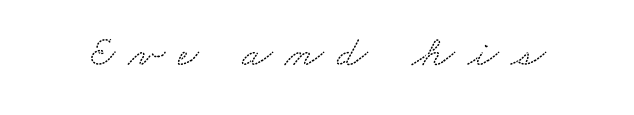
Q: Is the typeface a serif or a sans-serif typeface? A: Serif.
Q: Is the text underlined? A: No.
Q: Is the spacing between letters normal or unusually wide? A: Unusually wide.
Q: Width (condensed, normal, or wide)? A: Wide.
Q: Stroke contrast? A: Low.
Q: x-height? A: Small.
Q: Monospaced? A: No.
